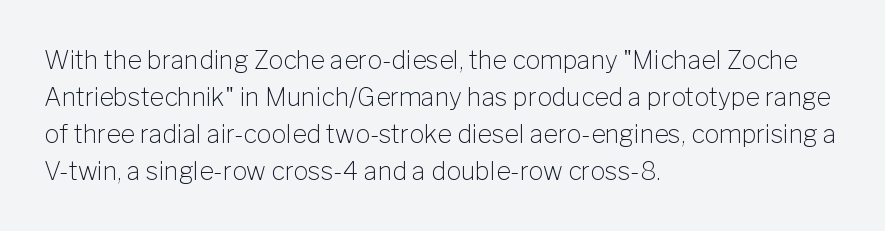
{"italic": "no", "bold": "no", "underline": "no", "align": "left", "line_spacing": "normal", "line_spacing_ratio": 1.48, "letter_spacing": "normal", "letter_spacing_em": 0.0, "glyph_px": 25}
